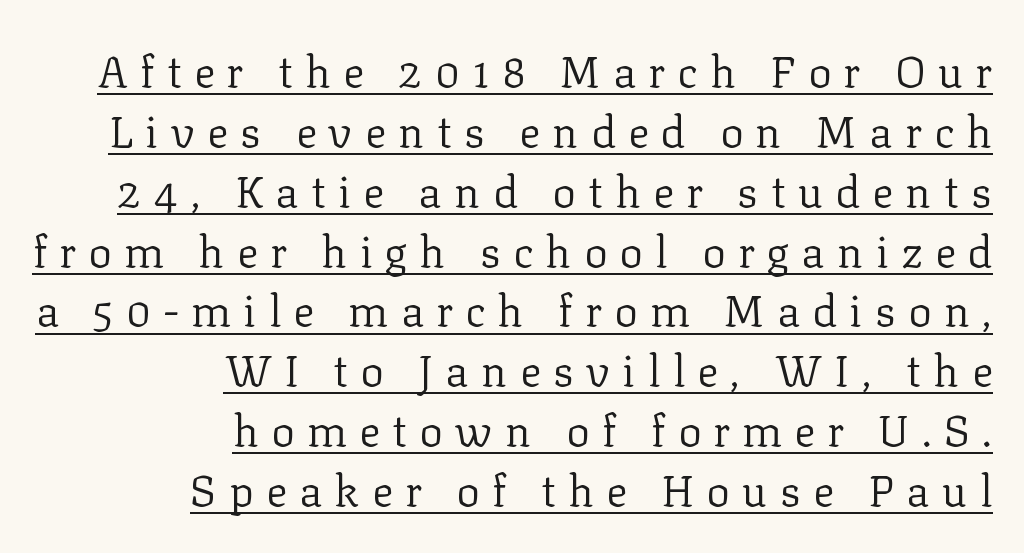
The image shows 44 px regular-weight serif type, upright; set right-aligned, normal line spacing (1.36x), unusually wide letter spacing (+0.28 em), underlined; low stroke contrast and a medium x-height.
